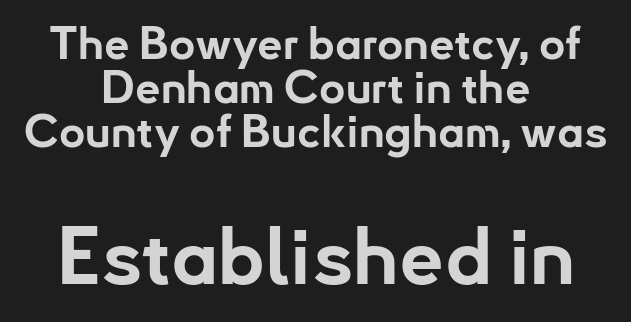
{"serif": "no", "italic": "no", "bold": "yes", "weight": "bold", "width": "normal", "stroke_contrast": "low", "x_height": "small", "monospaced": "no", "underline": "no", "align": "center", "line_spacing": "tight", "line_spacing_ratio": 0.98, "letter_spacing": "normal", "letter_spacing_em": 0.0, "larger_block": "second", "size_ratio": 1.76, "glyph_px": 79}
